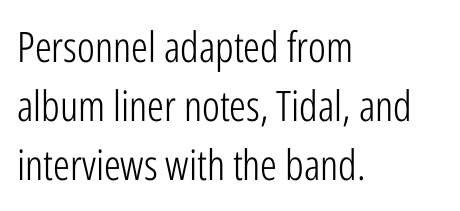
Q: Is the text bold? A: No.
Q: Is the text italic (slanted)? A: No, it is upright.
Q: Is the typeface a serif or a sans-serif typeface? A: Sans-serif.
Q: Is the text underlined? A: No.
Q: How is the paragraph aligned? A: Left-aligned.
Q: Is the spacing between letters normal or unusually wide? A: Normal.
Q: Is the spacing between lines tight, normal or loose? A: Normal.
Q: Width (condensed, normal, or wide)? A: Condensed.
Q: Stroke contrast? A: Low.
Q: x-height? A: Medium.
Q: Monospaced? A: No.
